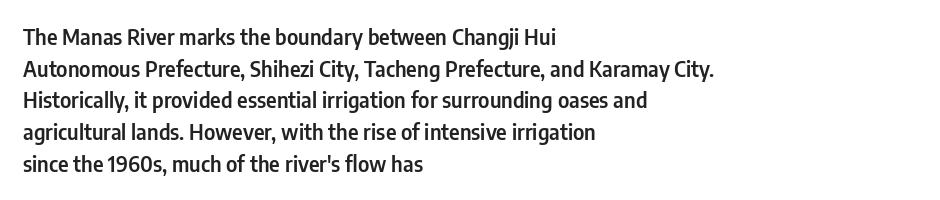
Has an underline been added? It has not. Do the letters lean? They stand straight. Notice how descenders clear the ascenders below comfortably — that's standard leading. The line texture is even and compact thanks to regular tracking.
